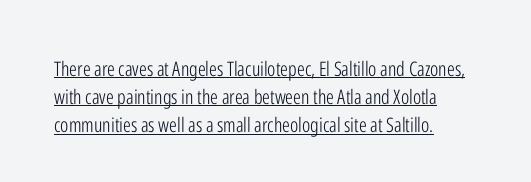
Ordinary non-slanted type is in use. These lines keep a tight, regular rhythm from letter to letter. Every row of glyphs begins at an identical x-position on the left. Heft: none added — not bold. A typographer would call this underscored text. Summary of vertical rhythm: regular, with standard interline spacing.
